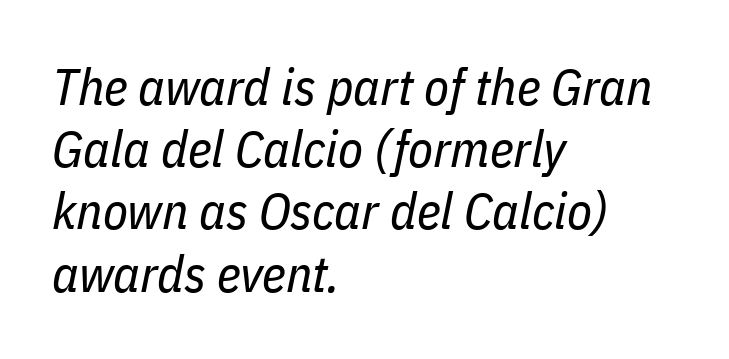
The image shows 51 px regular-weight, condensed type, italic (leaning right); set left-aligned, line spacing 1.22x, normal letter spacing, not underlined; low stroke contrast and a medium x-height.
